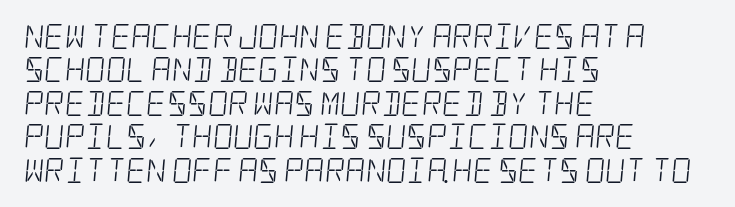
{"bold": "no", "underline": "no", "align": "left", "line_spacing": "normal", "line_spacing_ratio": 1.34, "letter_spacing": "normal", "letter_spacing_em": 0.0, "glyph_px": 25}
